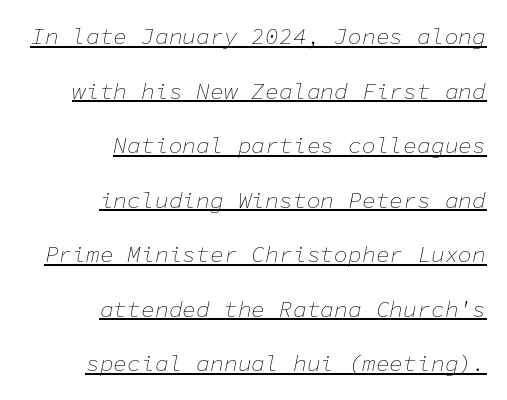
The line texture is even and compact thanks to regular tracking. The specimen reads as italic at a glance. Does the copy run flush right? Yes — the right margin is perfectly even. Leading: increased. Like a heading marked for emphasis, these lines bear an underscore. The letterforms sit at book weight or below.
